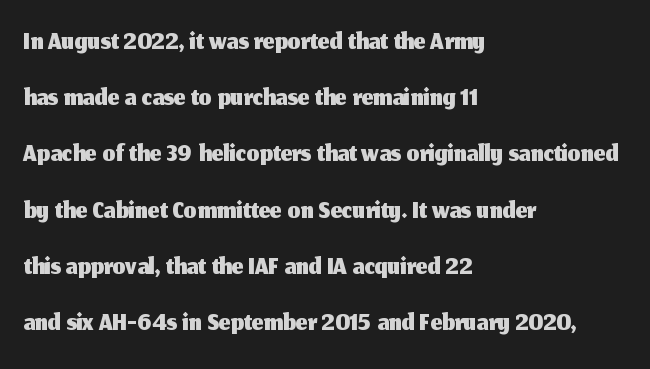
The image shows 41 px sans-serif type, upright; set left-aligned, normal line spacing (1.37x), normal letter spacing, not underlined; medium stroke contrast and a medium x-height.
